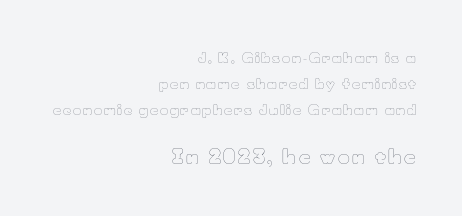
The image shows 20 px text type, upright; set right-aligned, line spacing 1.85x, not underlined; the second (bottom) block is 1.43x larger.
